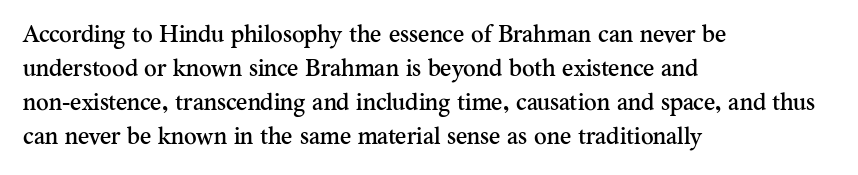
{"italic": "no", "underline": "no", "align": "left", "line_spacing": "normal", "line_spacing_ratio": 1.41, "letter_spacing": "normal", "letter_spacing_em": 0.0, "glyph_px": 24}
